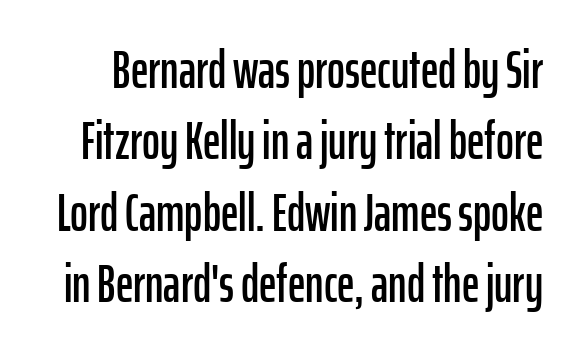
The image shows 54 px condensed sans-serif type, upright; set normal line spacing (1.32x), normal letter spacing, not underlined; low stroke contrast and a medium x-height.
